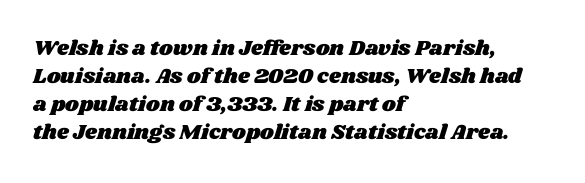
Q: Is the text underlined? A: No.
Q: How is the paragraph aligned? A: Left-aligned.
Q: Is the spacing between letters normal or unusually wide? A: Normal.
Q: Is the spacing between lines tight, normal or loose? A: Normal.
